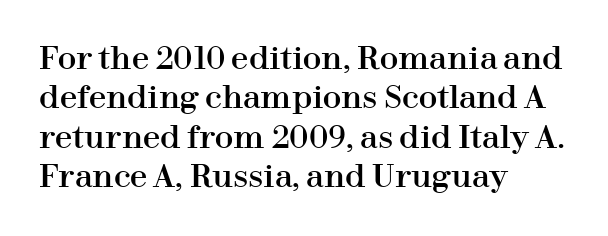
{"serif": "yes", "italic": "no", "width": "normal", "stroke_contrast": "high", "x_height": "medium", "monospaced": "no", "underline": "no", "align": "left", "line_spacing": "normal", "line_spacing_ratio": 1.27, "letter_spacing": "normal", "letter_spacing_em": 0.0, "glyph_px": 31}
